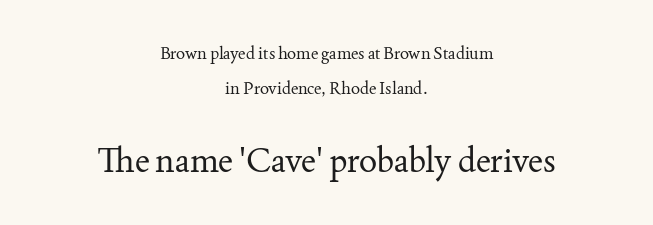
The image shows 34 px regular-weight serif type, upright; set centered, loose line spacing (2.03x), normal letter spacing, not underlined; the second (bottom) block is 2.0x larger; medium stroke contrast and a small x-height.
